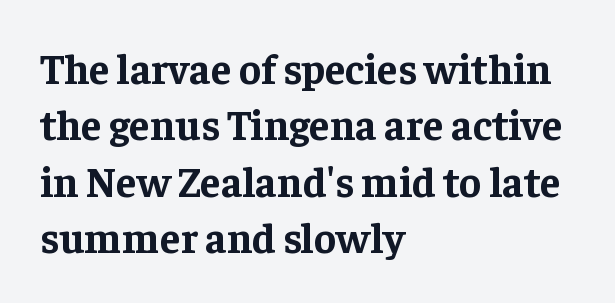
Q: Is the text bold? A: Yes.
Q: Is the text italic (slanted)? A: No, it is upright.
Q: Is the typeface a serif or a sans-serif typeface? A: Serif.
Q: Is the text underlined? A: No.
Q: How is the paragraph aligned? A: Left-aligned.
Q: Is the spacing between letters normal or unusually wide? A: Normal.
Q: Is the spacing between lines tight, normal or loose? A: Normal.
Q: Width (condensed, normal, or wide)? A: Normal.
Q: Stroke contrast? A: Low.
Q: x-height? A: Medium.
Q: Monospaced? A: No.
